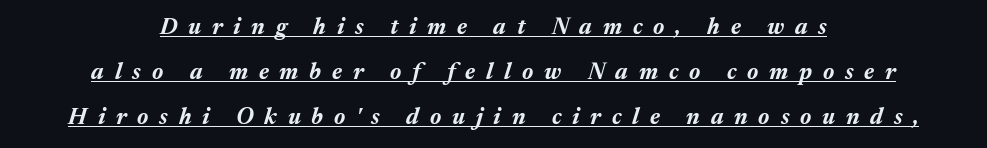
The image shows 23 px bold type, italic (leaning right); set centered, loose line spacing (1.95x), unusually wide letter spacing (+0.47 em), underlined.
